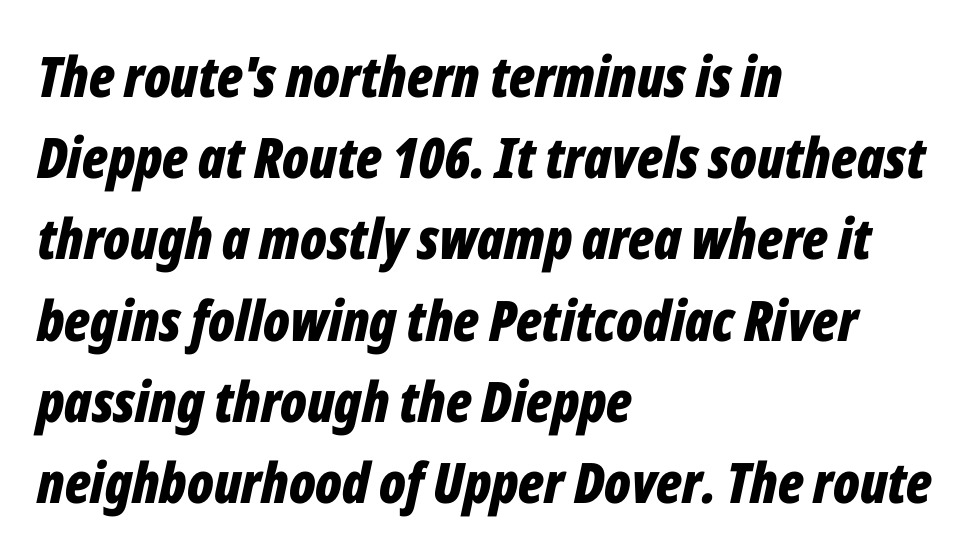
{"italic": "yes", "lean": "right", "slant_degrees": 12, "bold": "yes", "weight": "bold", "width": "condensed", "stroke_contrast": "low", "x_height": "medium", "monospaced": "no", "underline": "no", "align": "left", "line_spacing": "normal", "line_spacing_ratio": 1.45, "letter_spacing": "normal", "letter_spacing_em": 0.0, "glyph_px": 56}
